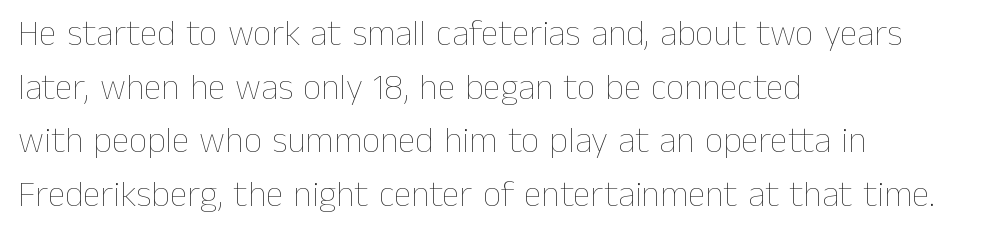
Q: Is the text bold? A: No.
Q: Is the text italic (slanted)? A: No, it is upright.
Q: Is the text underlined? A: No.
Q: How is the paragraph aligned? A: Left-aligned.
Q: Is the spacing between letters normal or unusually wide? A: Normal.
Q: Is the spacing between lines tight, normal or loose? A: Normal.
Q: Width (condensed, normal, or wide)? A: Normal.
Q: Stroke contrast? A: Low.
Q: x-height? A: Medium.
Q: Monospaced? A: No.
